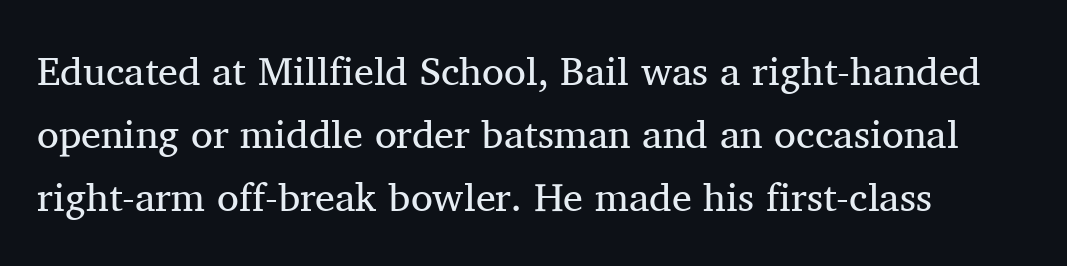
Q: Is the text bold? A: No.
Q: Is the text italic (slanted)? A: No, it is upright.
Q: Is the typeface a serif or a sans-serif typeface? A: Serif.
Q: Is the text underlined? A: No.
Q: Is the spacing between letters normal or unusually wide? A: Normal.
Q: Is the spacing between lines tight, normal or loose? A: Normal.
Q: Width (condensed, normal, or wide)? A: Normal.
Q: Stroke contrast? A: Medium.
Q: x-height? A: Medium.
Q: Monospaced? A: No.
